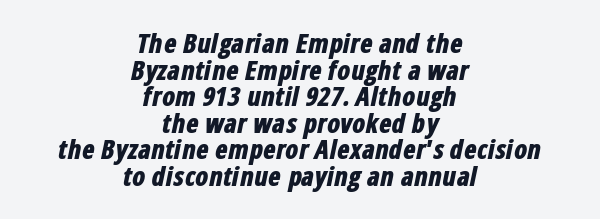
{"italic": "yes", "lean": "right", "slant_degrees": 12, "bold": "yes", "underline": "no", "align": "center", "line_spacing": "tight", "line_spacing_ratio": 1.02, "letter_spacing": "normal", "letter_spacing_em": 0.0, "glyph_px": 26}
